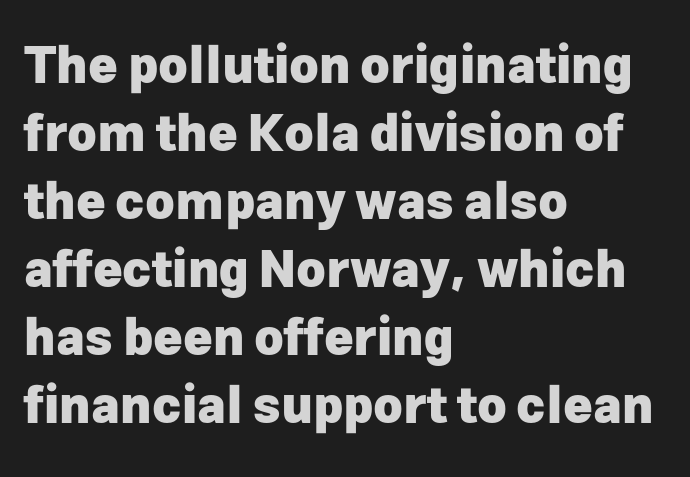
The image shows 50 px heavy sans-serif type, upright; set left-aligned, normal line spacing (1.36x), normal letter spacing, not underlined; low stroke contrast and a medium x-height.
